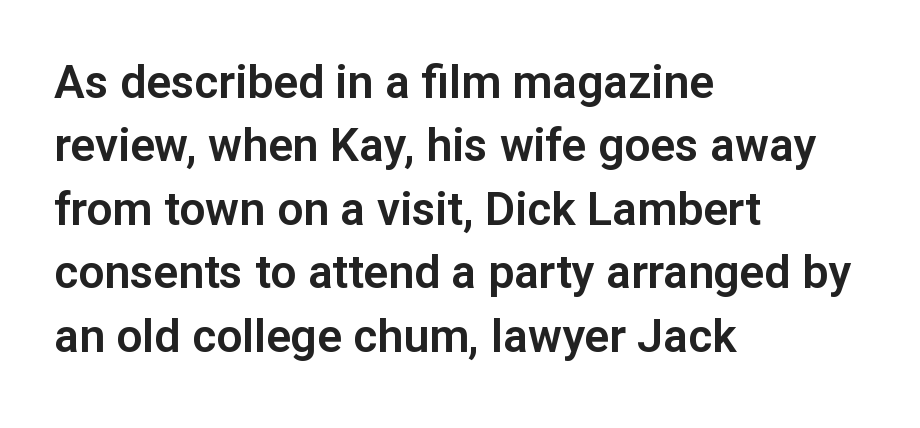
The typeface chosen for these lines omits serifs. Teacher's note: observe the even left margin — that is flush-left alignment. Note the varied advance widths — an 'i' is clearly narrower than an 'm'. Designer's note — italics off, roman on. Reading down the column, the eye jumps a familiar distance to each next line. Glance below the letters and you will spot only blank space.
